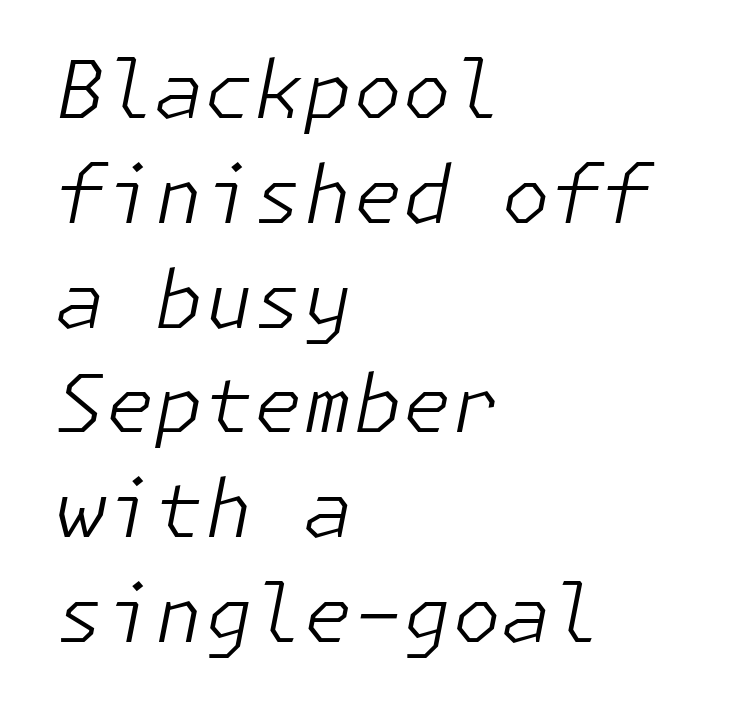
Unbolded letterforms with no extra heft. Honestly, the row spacing looks completely unremarkable. The rendering applies a slant to the glyphs. Caption: multi-line text, flush left, ragged right. This rendering features lettering with no underline. The gaps between neighbouring characters are ordinary and unremarkable.
